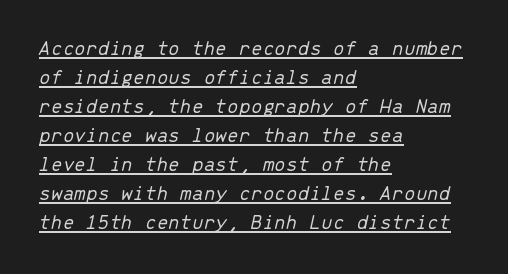
The image shows 21 px text type, italic (leaning right); set left-aligned, normal line spacing (1.38x), normal letter spacing, underlined.
